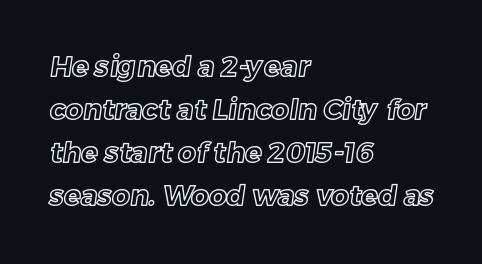
Characters follow at the spacing the type designer built in. The setting favours the left margin, as ordinary paragraphs usually do. Type without underlining. Vertically, the passage feels balanced, rows spaced as you'd expect.
